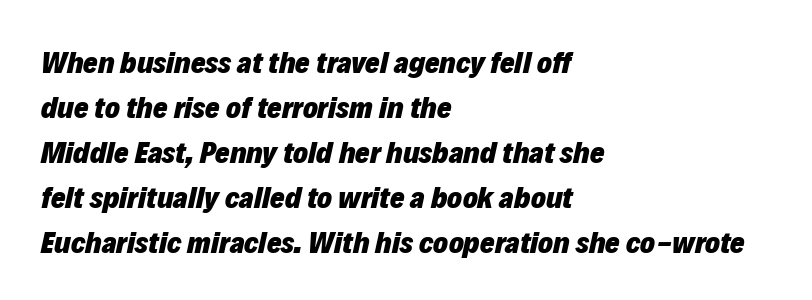
{"italic": "yes", "lean": "right", "slant_degrees": 12, "bold": "yes", "weight": "heavy", "width": "normal", "stroke_contrast": "low", "x_height": "medium", "monospaced": "no", "underline": "no", "align": "left", "line_spacing": "normal", "line_spacing_ratio": 1.45, "letter_spacing": "normal", "letter_spacing_em": 0.0, "glyph_px": 31}
